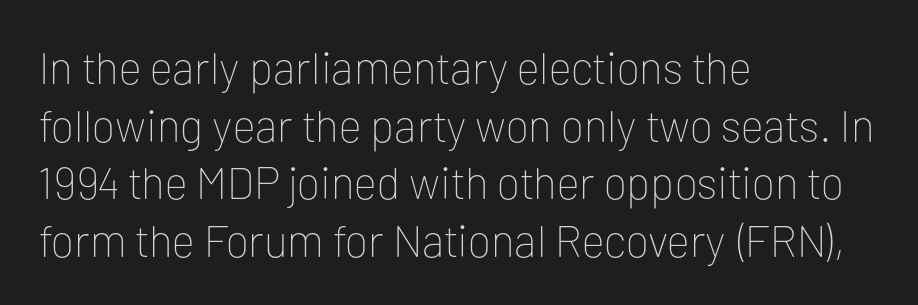
The rendering uses a moderate line-height, typical for paragraphs. Each line starts at the same left margin while the right side varies. The type family on display is of the sans-serif kind. This sample has the flowing, uneven cadence of proportional lettering.
